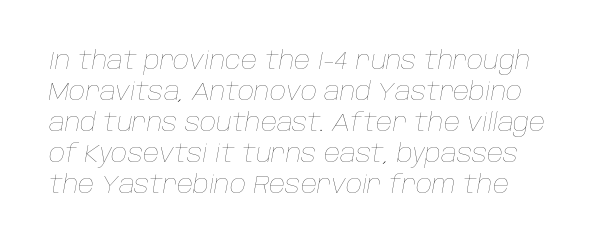
{"italic": "yes", "lean": "right", "slant_degrees": 10, "bold": "no", "underline": "no", "line_spacing_ratio": 1.24, "letter_spacing": "normal", "letter_spacing_em": 0.0, "glyph_px": 25}
